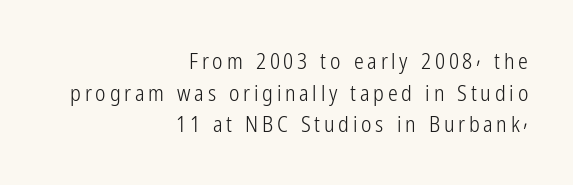
The rag falls on the left side of this text block. Decoration check: the copy has no underline. The typography opts for an upright posture over an oblique one. Stems here are at most as thick as an everyday book face. Is there much room between lines? A standard amount, neither cramped nor airy.
